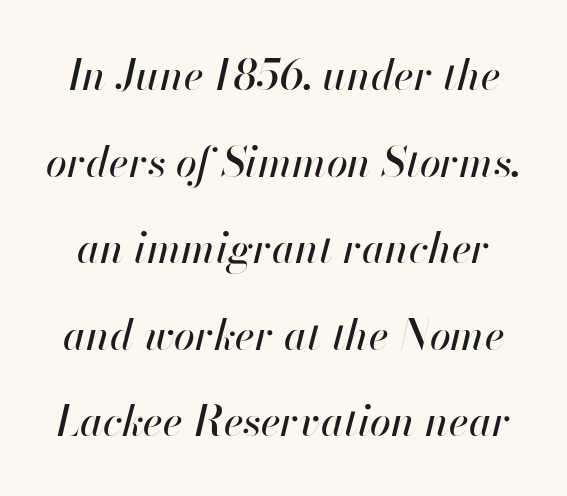
Observe the ordinary spacing: letters are neighbours, not strangers. Quick note: interline space is abundant. Check the space under the baseline: it is left empty. Posture: slanted. Spacing verdict: proportional, widths tailored to each character.
